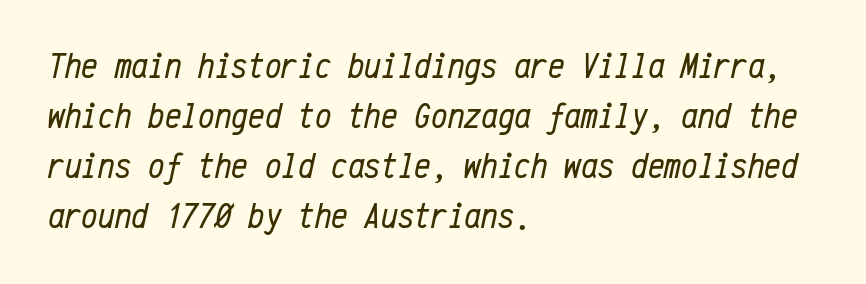
The image shows 37 px regular-weight, condensed type, italic (leaning right), monospaced; set left-aligned, normal line spacing (1.35x), normal letter spacing, not underlined; low stroke contrast and a medium x-height.
